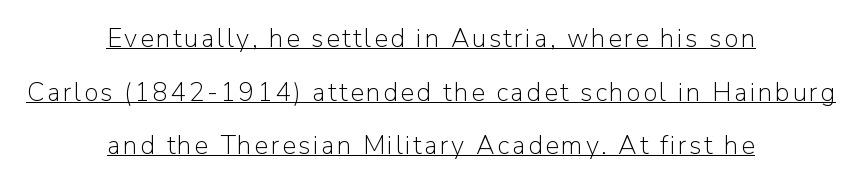
The image shows 26 px text type, upright; set centered, loose line spacing (2.06x), underlined.
